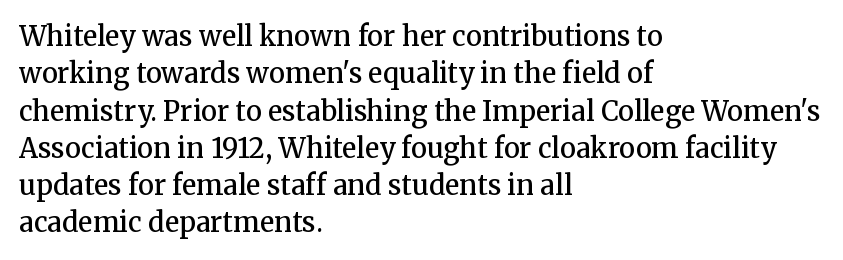
Q: Is the text bold? A: Semi-bold.
Q: Is the text italic (slanted)? A: No, it is upright.
Q: Is the text underlined? A: No.
Q: How is the paragraph aligned? A: Left-aligned.
Q: Is the spacing between letters normal or unusually wide? A: Normal.
Q: Is the spacing between lines tight, normal or loose? A: Normal.
